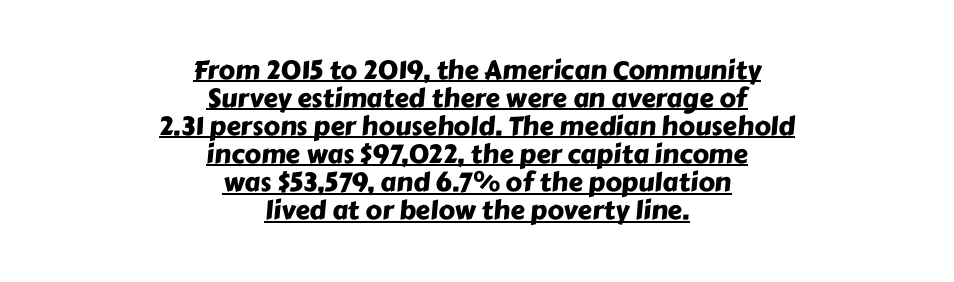
{"underline": "yes", "align": "center", "line_spacing": "tight", "line_spacing_ratio": 1.08, "letter_spacing": "normal", "letter_spacing_em": 0.0, "glyph_px": 26}
